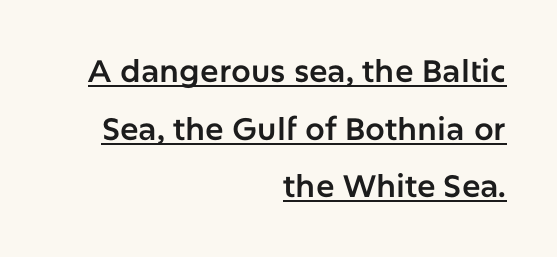
Does the copy run flush right? Yes — the right margin is perfectly even. Posture: vertical. Do the characters align in a grid? No, the font is proportional. No extra tracking has been applied to these lines. Descenders here cross a horizontal rule under the line.
